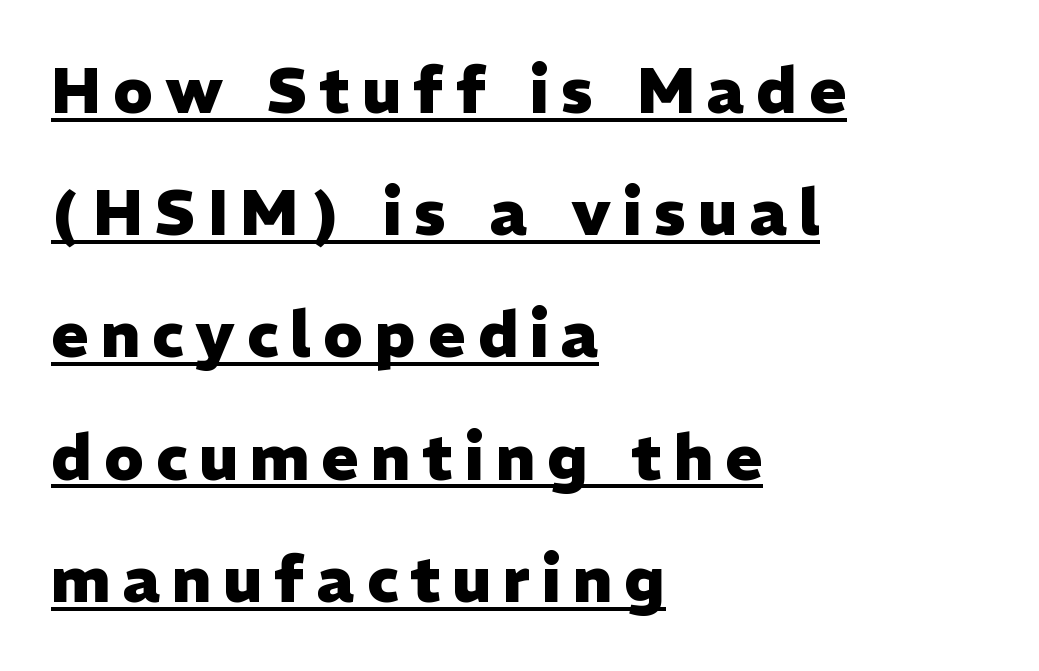
{"serif": "no", "italic": "no", "bold": "yes", "weight": "heavy", "width": "normal", "stroke_contrast": "low", "x_height": "medium", "monospaced": "no", "underline": "yes", "align": "left", "line_spacing": "loose", "line_spacing_ratio": 1.94, "glyph_px": 63}
